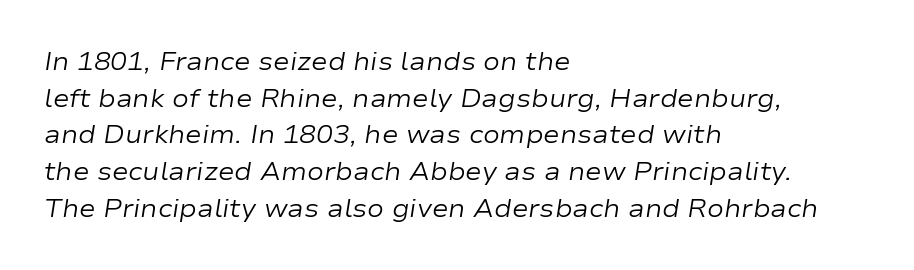
{"italic": "yes", "lean": "right", "slant_degrees": 9, "bold": "no", "underline": "no", "align": "left", "line_spacing": "normal", "line_spacing_ratio": 1.47, "letter_spacing": "normal", "letter_spacing_em": 0.0, "glyph_px": 25}
